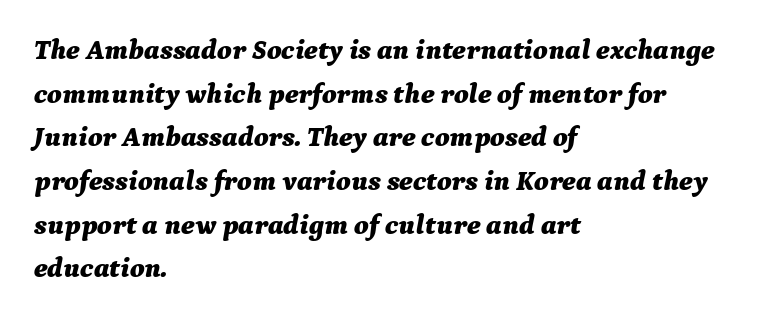
{"italic": "yes", "lean": "right", "slant_degrees": 9, "bold": "yes", "weight": "bold", "width": "normal", "stroke_contrast": "medium", "x_height": "medium", "monospaced": "no", "underline": "no", "align": "left", "line_spacing": "normal", "line_spacing_ratio": 1.56, "letter_spacing": "normal", "letter_spacing_em": 0.0, "glyph_px": 28}
